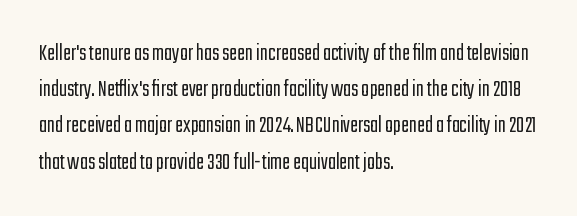
Q: Is the text bold? A: No.
Q: Is the text italic (slanted)? A: No, it is upright.
Q: Is the text underlined? A: No.
Q: How is the paragraph aligned? A: Left-aligned.
Q: Is the spacing between letters normal or unusually wide? A: Normal.
Q: Is the spacing between lines tight, normal or loose? A: Normal.
